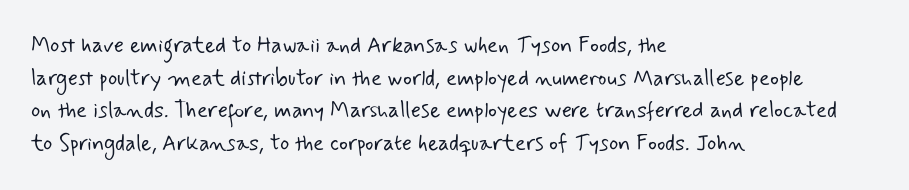
The image shows 22 px text type; set left-aligned, normal line spacing (1.48x), normal letter spacing, not underlined.
